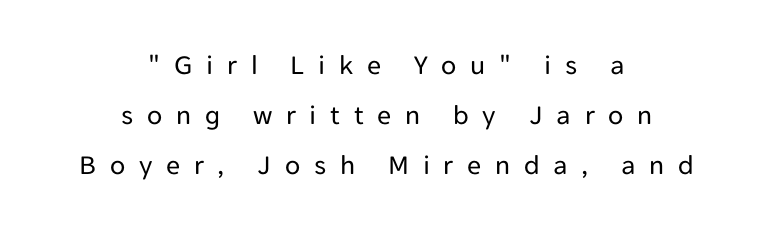
You can tell from the bare stems that sans-serif type was used. Proportional: the letters do not fall into vertical columns. Think standard paragraph weight, or any step lighter than that. The type sits square on the baseline with zero lean.
